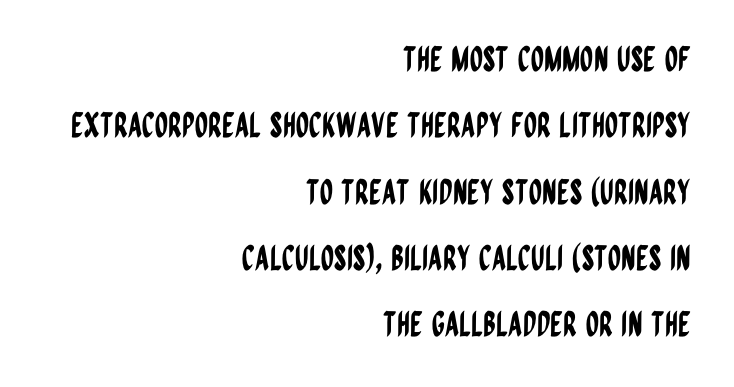
The image shows 34 px condensed sans-serif type, upright; set right-aligned, loose line spacing (1.95x), normal letter spacing, not underlined; low stroke contrast and a large x-height.
